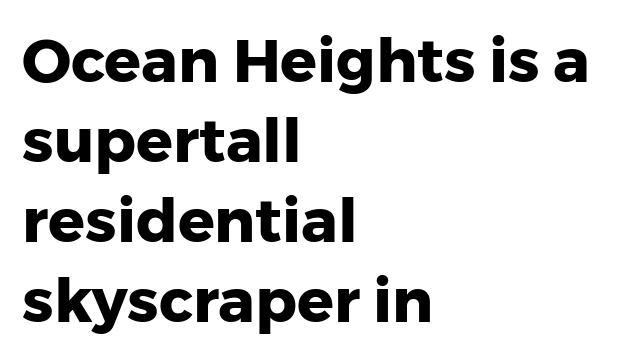
The image shows 61 px heavy sans-serif type, upright; set left-aligned, normal line spacing (1.31x), normal letter spacing, not underlined; low stroke contrast and a medium x-height.
